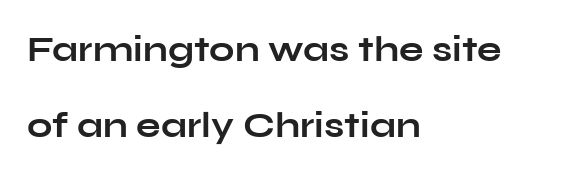
What stands out about the letter spacing? Nothing — it is the standard amount. Every stem runs plumb, perpendicular to the baseline. The face used here is proportionally spaced, like ordinary book or web type. Casual observation: everything's shoved over to the left. How would I describe the line gaps? Wide and relaxed.
